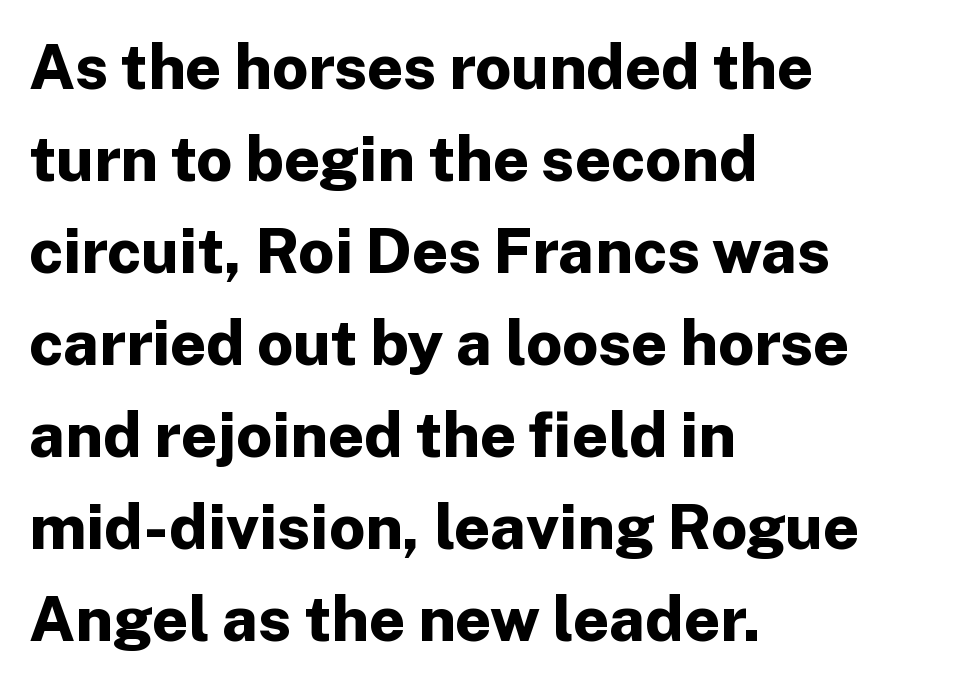
The letters sit at their default tracking, neither squeezed nor spread. One glance says typical: line gaps are just what's usual. The rendering uses a bold face; every stroke is thick and dark. Do the characters align in a grid? No, the font is proportional. The lines are quadded left.
